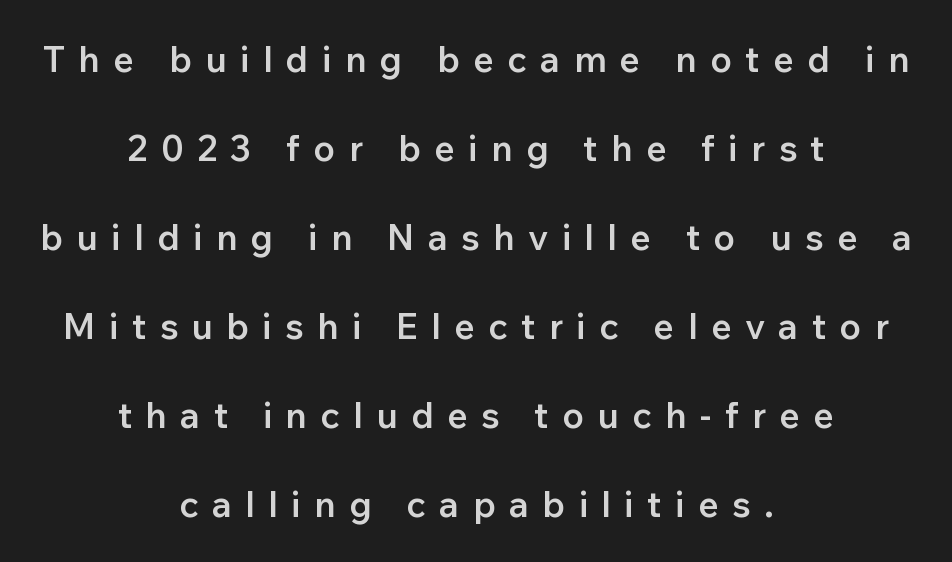
Q: Is the text bold? A: Semi-bold.
Q: Is the text italic (slanted)? A: No, it is upright.
Q: Is the typeface a serif or a sans-serif typeface? A: Sans-serif.
Q: Is the text underlined? A: No.
Q: How is the paragraph aligned? A: Centered.
Q: Is the spacing between letters normal or unusually wide? A: Unusually wide.
Q: Is the spacing between lines tight, normal or loose? A: Loose.
Q: Width (condensed, normal, or wide)? A: Normal.
Q: Stroke contrast? A: Low.
Q: x-height? A: Medium.
Q: Monospaced? A: No.
